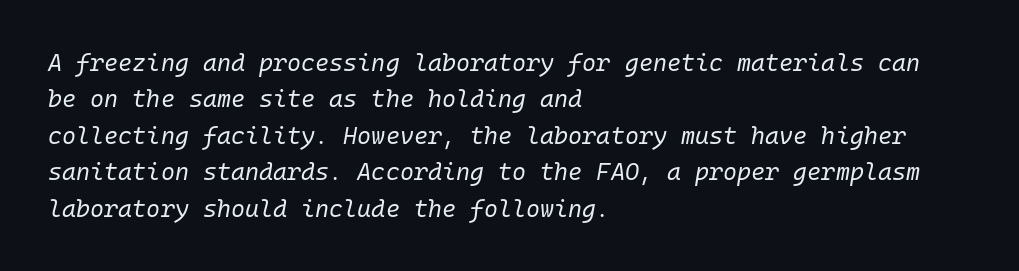
{"italic": "yes", "lean": "right", "slant_degrees": 10, "bold": "no", "underline": "no", "align": "left", "line_spacing": "normal", "line_spacing_ratio": 1.52, "letter_spacing": "normal", "letter_spacing_em": 0.0, "glyph_px": 24}
